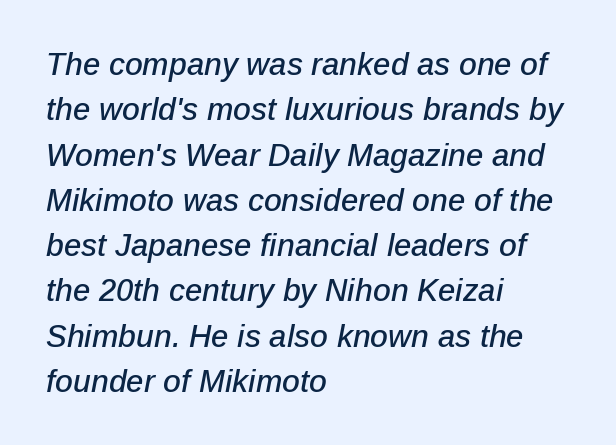
The image shows 31 px text type, italic (leaning right); set left-aligned, normal line spacing (1.46x), normal letter spacing, not underlined; low stroke contrast and a medium x-height.
